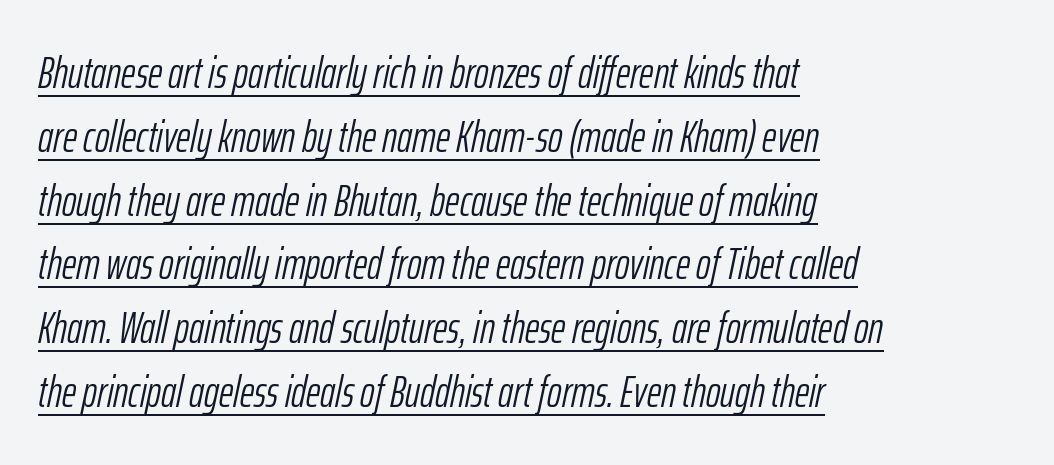
The image shows 44 px light, condensed type, italic (leaning right); set left-aligned, normal line spacing (1.45x), normal letter spacing, underlined; low stroke contrast and a medium x-height.
